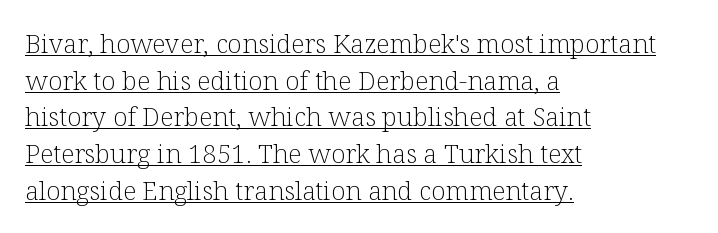
You can see a thin bar hugging the bottom of the glyphs. It's the straight-up-and-down kind of type. The typesetter chose a ragged-right arrangement here. In terms of letterspacing, this is plain default setting.
